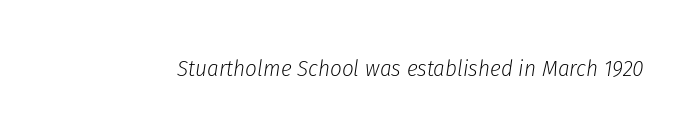
The image shows 23 px text type, italic (leaning right); set normal letter spacing, not underlined.
